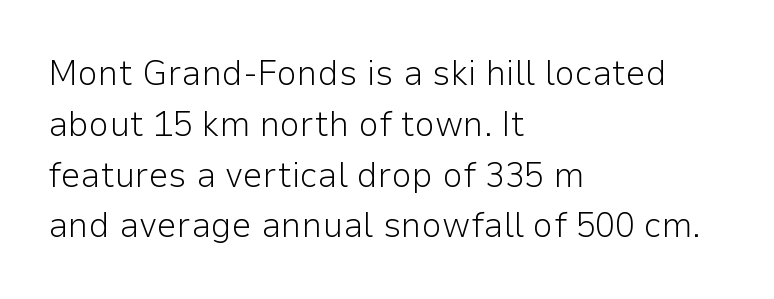
Descenders hang freely into open space. Horizontal alignment here is leftward, the default for most running prose. Ink coverage per letter is moderate at most. The letters stand upright; this is a roman face. Is there much room between lines? A standard amount, neither cramped nor airy. Characters follow at the spacing the type designer built in.
